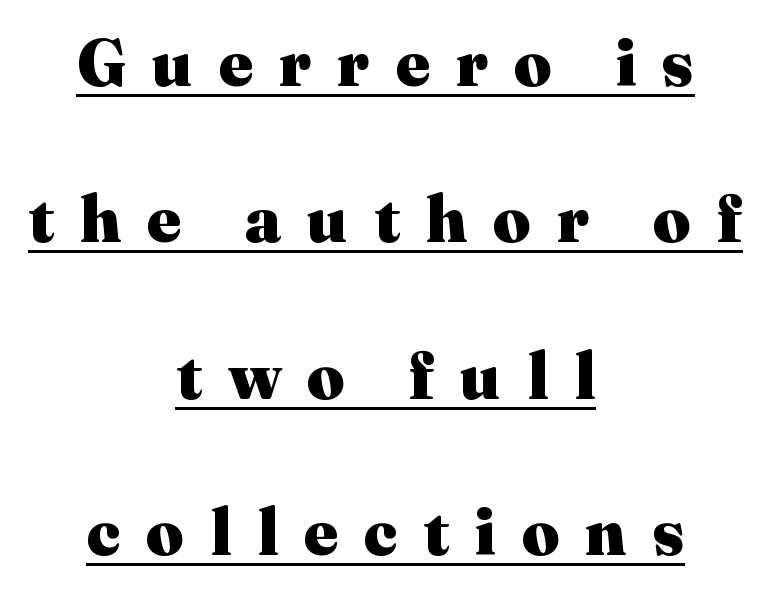
The image shows 66 px heavy serif type, upright; set centered, loose line spacing (2.37x), unusually wide letter spacing (+0.39 em), underlined; medium stroke contrast and a medium x-height.
